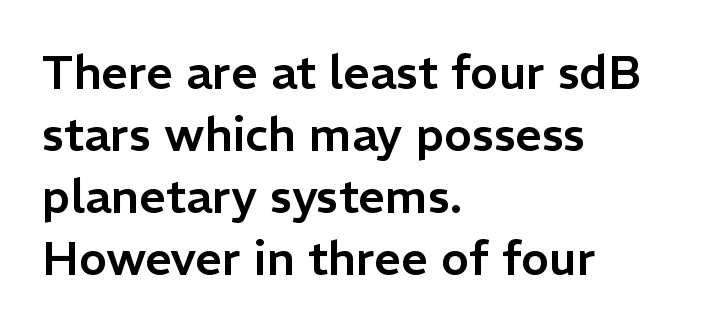
Nope, no serifs anywhere on these letters. How would I describe the line gaps? Plain and ordinary. Looks like regular typesetting: each glyph gets only the width it needs. No word sits above an underline. Tall strokes in this sample are plumb rather than angled. No extra tracking has been applied to these lines.
